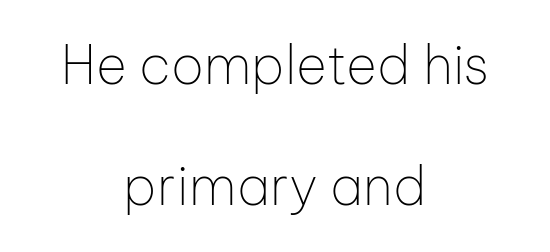
The face looks like a standard text weight, possibly lighter. The lettering stays uniformly vertical, giving the passage a roman look. The passage shown stacks its lines with a broad gap. Rule under the text: the space is simply empty. Visually the block forms a symmetrical silhouette, jagged on both flanks. Short note: letters normally spaced.
